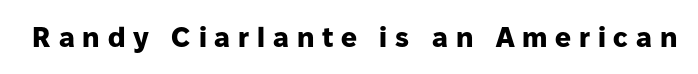
{"serif": "no", "italic": "no", "bold": "yes", "weight": "heavy", "width": "normal", "stroke_contrast": "low", "x_height": "medium", "monospaced": "no", "underline": "no", "letter_spacing": "wide", "letter_spacing_em": 0.28, "glyph_px": 28}
